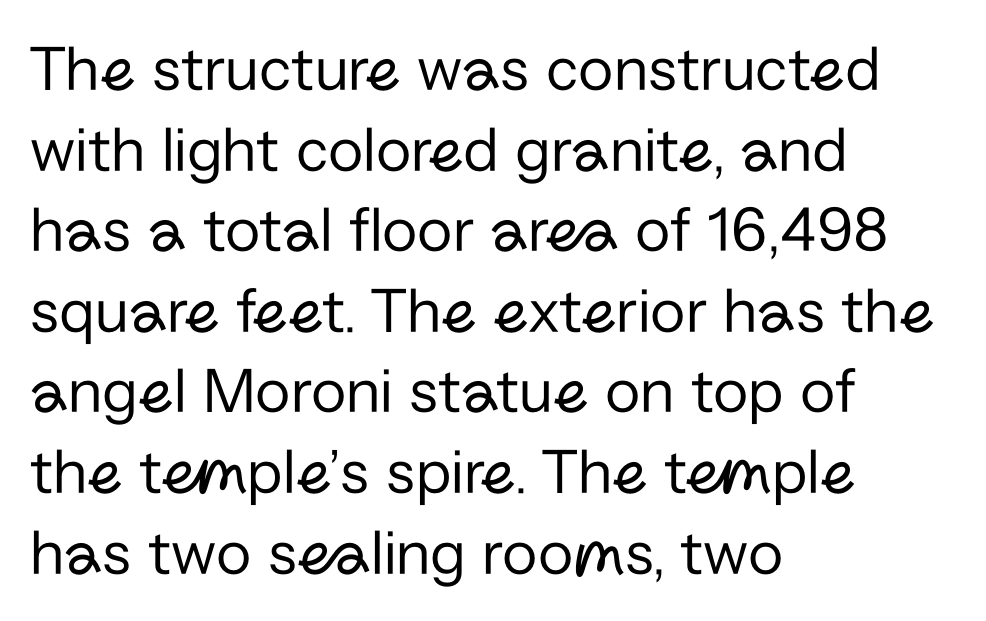
The image shows 65 px regular-weight sans-serif type, upright; set left-aligned, line spacing 1.24x, normal letter spacing, not underlined; low stroke contrast and a medium x-height.
